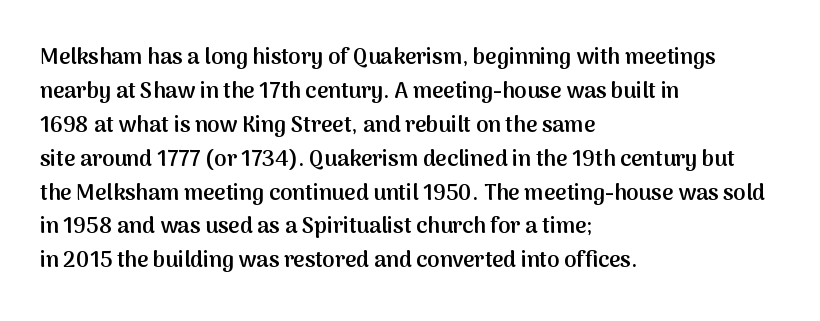
Notice how the stems are strictly vertical — no italics here. The passage shown has conventional tracking throughout. As a designer I'd log this as weight 600, semibold. Line beginnings align vertically; line endings do not.
